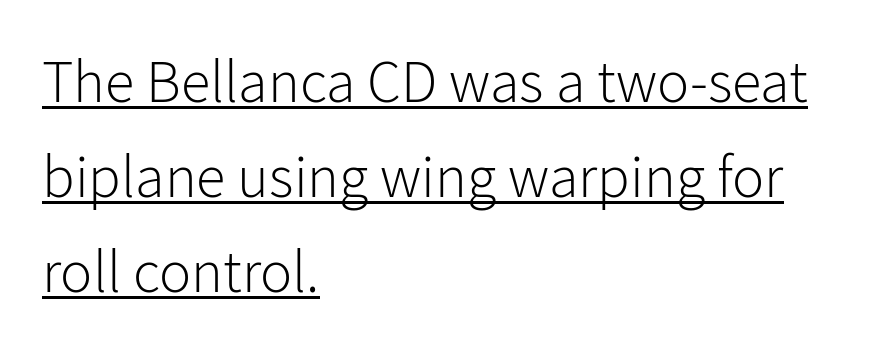
{"serif": "no", "italic": "no", "bold": "no", "weight": "light", "width": "normal", "stroke_contrast": "low", "x_height": "medium", "monospaced": "no", "underline": "yes", "align": "left", "line_spacing": "normal", "line_spacing_ratio": 1.58, "letter_spacing": "normal", "letter_spacing_em": 0.0, "glyph_px": 60}
